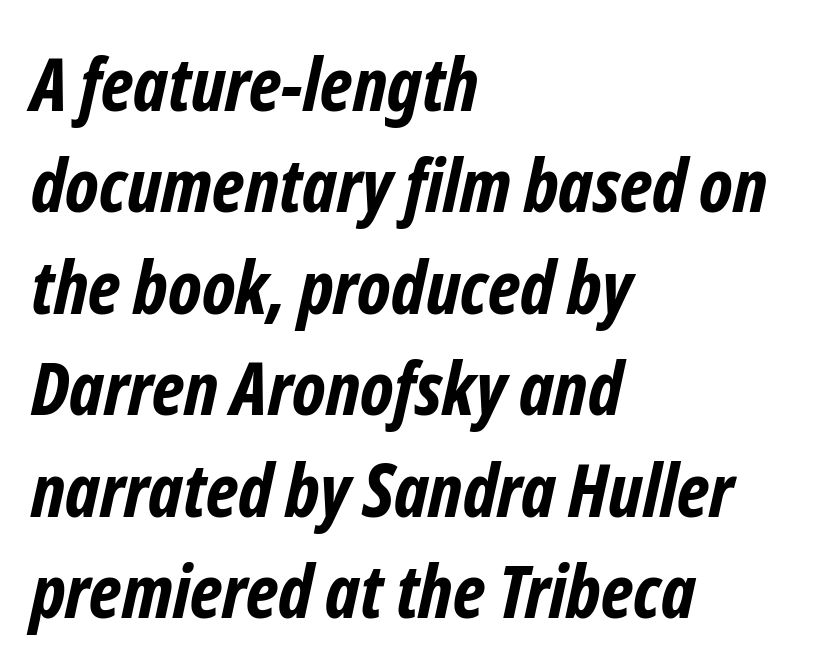
The image shows 74 px bold, condensed sans-serif type; set left-aligned, normal line spacing (1.37x), normal letter spacing, not underlined; low stroke contrast and a medium x-height.
